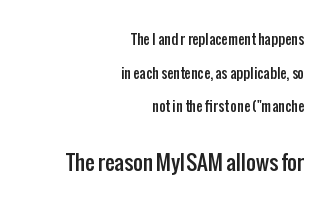
Posture: vertical. Every row of glyphs terminates at an identical x-position on the right. Does extra space separate the letters? No, they use regular spacing. Look at the glyph heights: the lower group is clearly the bigger setting.
